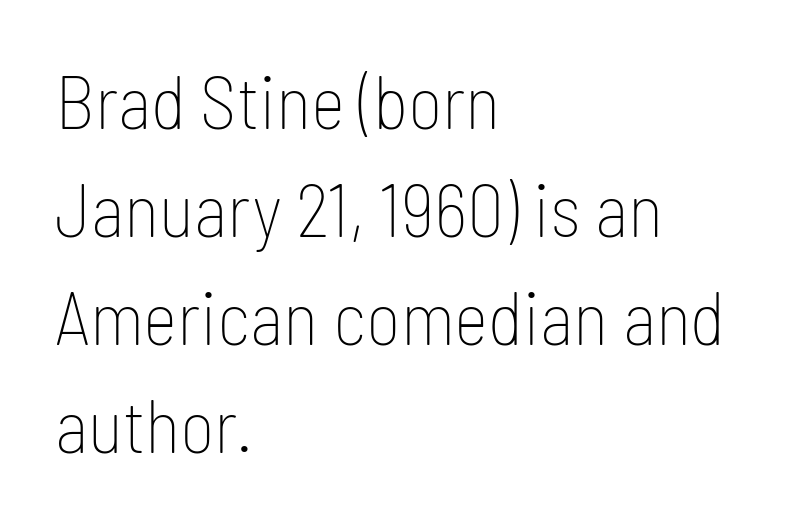
Counters stay open thanks to moderate or lighter strokes. Decoration check: the copy has no underline. Default kerning and tracking; the words read as compact shapes. Ascenders rise straight up at ninety degrees. Quick note: interline space is typical.
